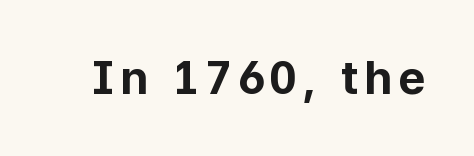
{"serif": "no", "italic": "no", "bold": "yes", "weight": "bold", "width": "normal", "stroke_contrast": "low", "x_height": "medium", "monospaced": "no", "underline": "no", "glyph_px": 46}
